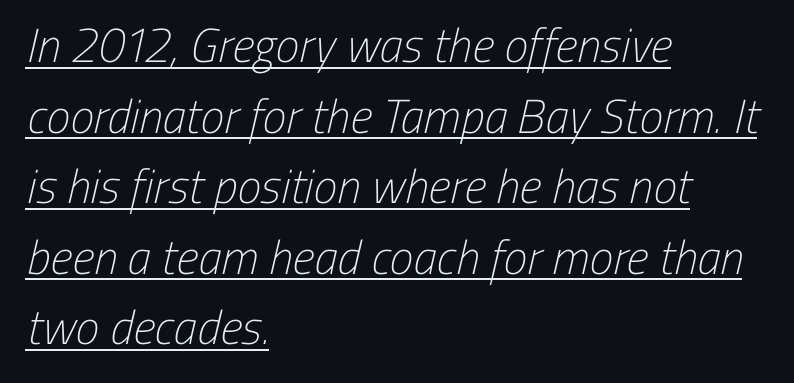
The space between consecutive lines is moderate. The setting favours the left margin, as ordinary paragraphs usually do. Is this a fixed-width face? No — the glyphs have proportional, varying widths. Beneath each row of characters lies a ruled line.
